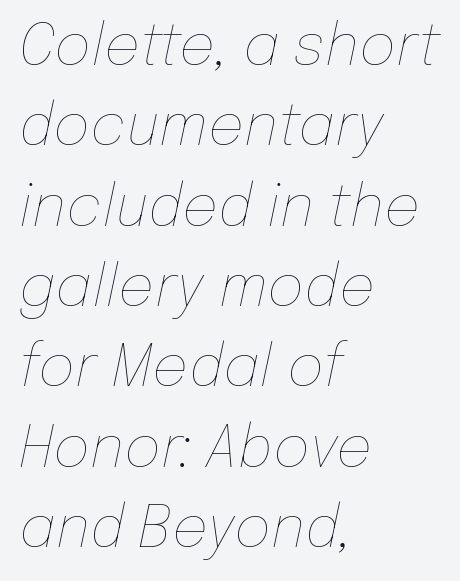
{"italic": "yes", "lean": "right", "slant_degrees": 12, "bold": "no", "weight": "thin", "width": "normal", "stroke_contrast": "low", "x_height": "medium", "monospaced": "no", "underline": "no", "align": "left", "line_spacing": "normal", "line_spacing_ratio": 1.41, "letter_spacing": "normal", "letter_spacing_em": 0.0, "glyph_px": 57}
